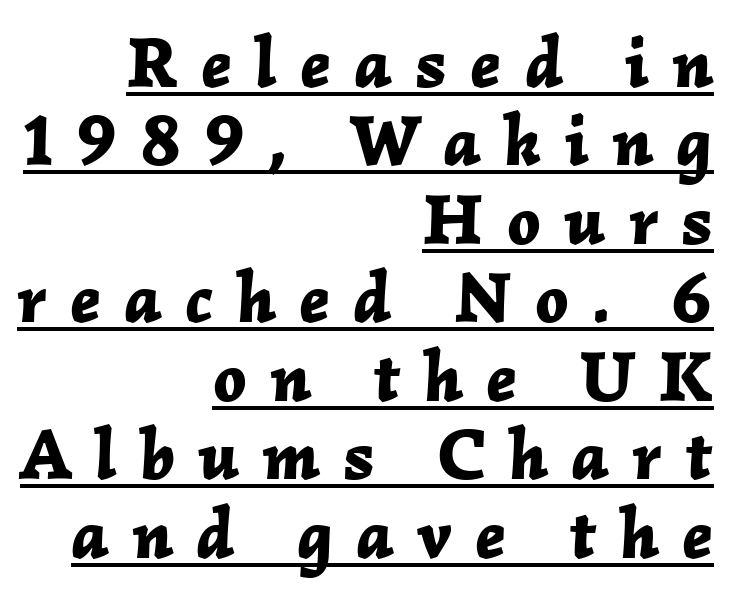
Q: Is the text bold? A: Yes.
Q: Is the text italic (slanted)? A: Yes, it leans right by about 2 degrees.
Q: Is the text underlined? A: Yes.
Q: How is the paragraph aligned? A: Right-aligned.
Q: Is the spacing between letters normal or unusually wide? A: Unusually wide.
Q: Is the spacing between lines tight, normal or loose? A: Tight.
Q: Width (condensed, normal, or wide)? A: Normal.
Q: Stroke contrast? A: Low.
Q: x-height? A: Medium.
Q: Monospaced? A: No.
